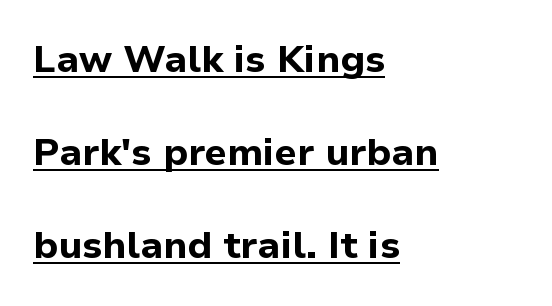
Q: Is the text bold? A: Yes.
Q: Is the text italic (slanted)? A: No, it is upright.
Q: Is the typeface a serif or a sans-serif typeface? A: Sans-serif.
Q: Is the text underlined? A: Yes.
Q: How is the paragraph aligned? A: Left-aligned.
Q: Is the spacing between letters normal or unusually wide? A: Normal.
Q: Is the spacing between lines tight, normal or loose? A: Loose.
Q: Width (condensed, normal, or wide)? A: Normal.
Q: Stroke contrast? A: Low.
Q: x-height? A: Medium.
Q: Monospaced? A: No.
